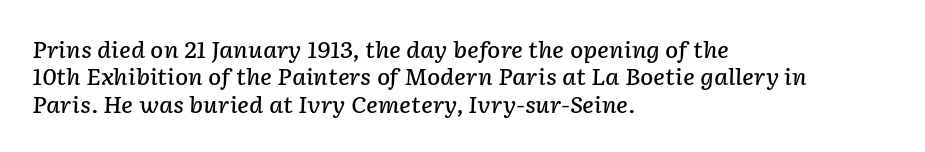
Unmarked baselines from the first word to the last. Horizontally, the lines are justified to the leading edge only. The passage shown is semibold, sitting just below true bold. The letterforms sit shoulder to shoulder at normal distance. Regarding leading, the lines here are spaced in the standard way.
